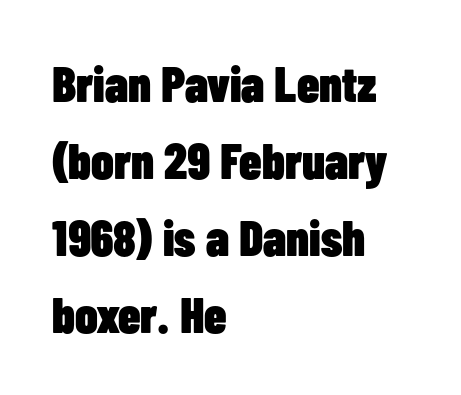
Q: Is the text bold? A: Yes.
Q: Is the text italic (slanted)? A: No, it is upright.
Q: Is the typeface a serif or a sans-serif typeface? A: Sans-serif.
Q: Is the text underlined? A: No.
Q: How is the paragraph aligned? A: Left-aligned.
Q: Is the spacing between letters normal or unusually wide? A: Normal.
Q: Is the spacing between lines tight, normal or loose? A: Normal.
Q: Width (condensed, normal, or wide)? A: Condensed.
Q: Stroke contrast? A: Low.
Q: x-height? A: Medium.
Q: Monospaced? A: No.
